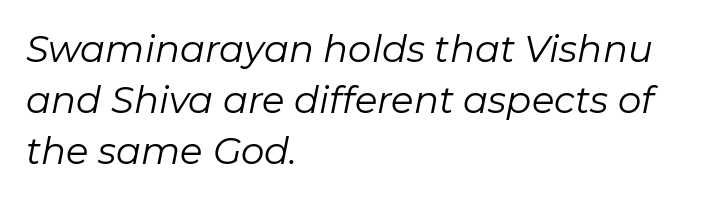
The image shows 37 px regular-weight type, italic (leaning right); set left-aligned, normal line spacing (1.38x), normal letter spacing, not underlined; low stroke contrast and a medium x-height.
